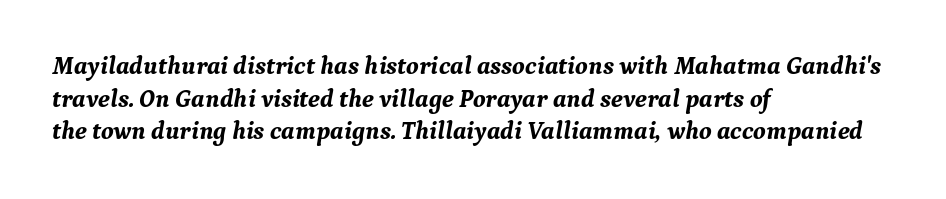
Posture: slanted. Here the glyphs are tracked normally, forming tight word shapes. The face used here has the dense, thick strokes of a bold. These lines sit exactly where default settings would place them. Every row of glyphs begins at an identical x-position on the left.
